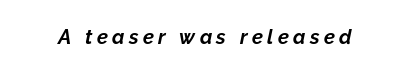
The image shows 20 px bold type, italic (leaning right); set unusually wide letter spacing (+0.22 em), not underlined.
